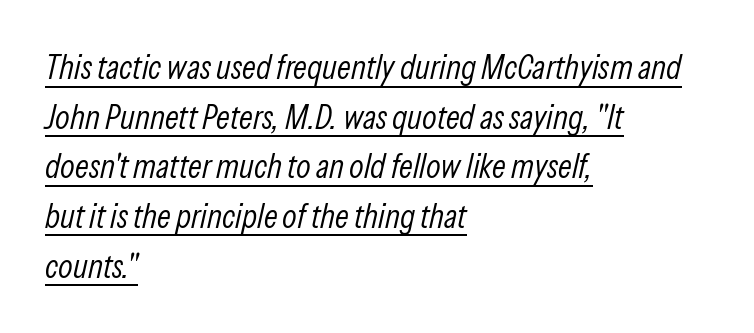
Layout note: lines flush left. What's the leading like? Ordinary, nothing unusual. The font's italic variant was chosen for this text. Honestly, the letter spacing is just normal — you wouldn't notice it. Like a heading marked for emphasis, these lines bear an underscore.
